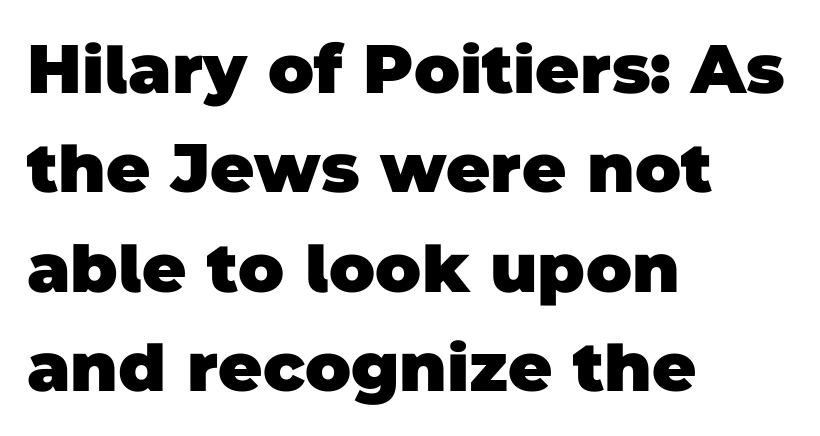
The typesetting leans heavy: a genuine bold. Students, note that the glyphs here touch the page at normal intervals. Is this a fixed-width face? No — the glyphs have proportional, varying widths. Notice how descenders clear the ascenders below comfortably — that's standard leading. Plain, unruled lines of type. Regarding serifs, this sample does without them.
